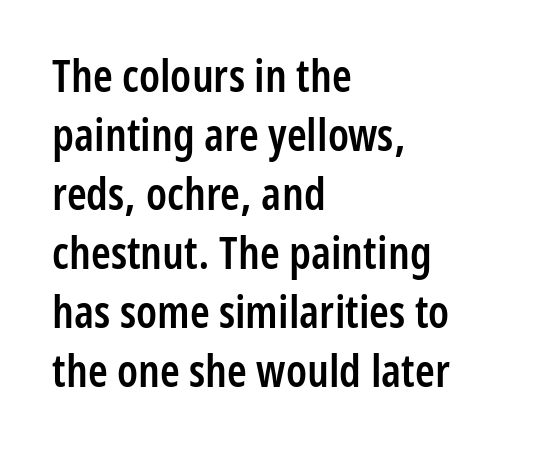
The image shows 45 px semibold, condensed sans-serif type, upright; set left-aligned, normal line spacing (1.31x), normal letter spacing, not underlined; low stroke contrast and a medium x-height.
